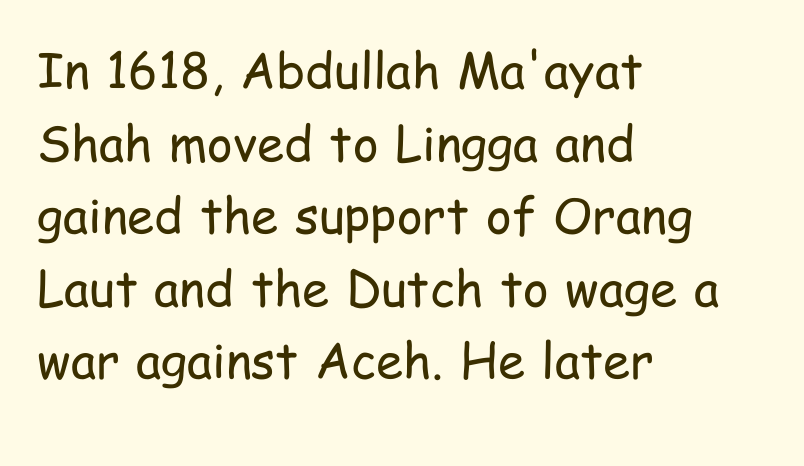
The image shows 49 px regular-weight, condensed sans-serif type, upright; set left-aligned, normal line spacing (1.48x), normal letter spacing, not underlined; low stroke contrast and a medium x-height.
